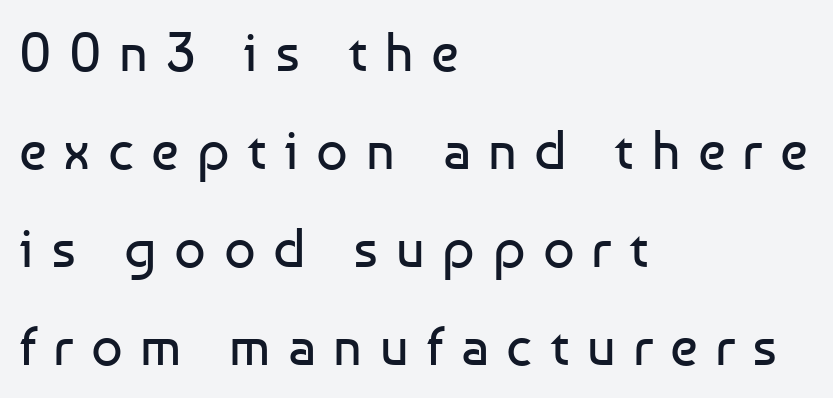
Is there any slant? The stems are plumb. The weight tops out at a normal text grade. If you drew a ruler down the left edge, every line would touch it. Tracking here is generous; glyphs stand well apart from one another.
